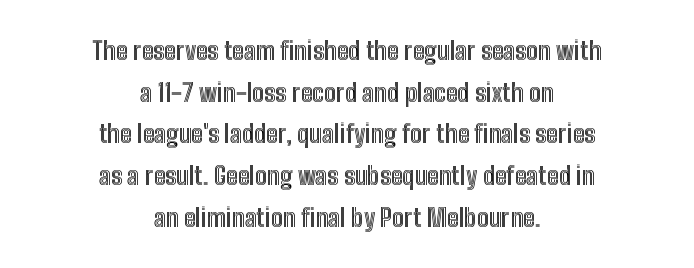
Q: Is the text italic (slanted)? A: No, it is upright.
Q: Is the text underlined? A: No.
Q: How is the paragraph aligned? A: Centered.
Q: Is the spacing between letters normal or unusually wide? A: Normal.
Q: Is the spacing between lines tight, normal or loose? A: Normal.
